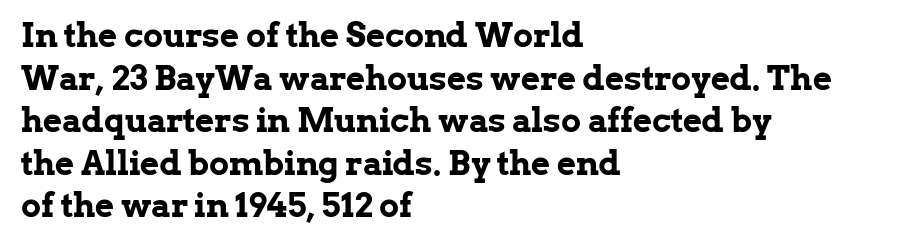
Q: Is the text bold? A: Yes.
Q: Is the text italic (slanted)? A: No, it is upright.
Q: Is the typeface a serif or a sans-serif typeface? A: Serif.
Q: Is the text underlined? A: No.
Q: How is the paragraph aligned? A: Left-aligned.
Q: Is the spacing between letters normal or unusually wide? A: Normal.
Q: Is the spacing between lines tight, normal or loose? A: Normal.
Q: Width (condensed, normal, or wide)? A: Normal.
Q: Stroke contrast? A: Low.
Q: x-height? A: Medium.
Q: Monospaced? A: No.
